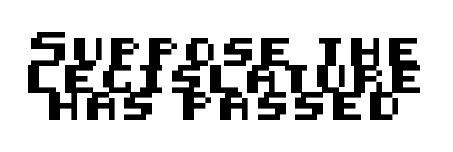
Q: Is the text italic (slanted)? A: No, it is upright.
Q: Is the typeface a serif or a sans-serif typeface? A: Sans-serif.
Q: Is the text underlined? A: No.
Q: Is the spacing between lines tight, normal or loose? A: Tight.
Q: Width (condensed, normal, or wide)? A: Normal.
Q: Stroke contrast? A: Medium.
Q: x-height? A: Large.
